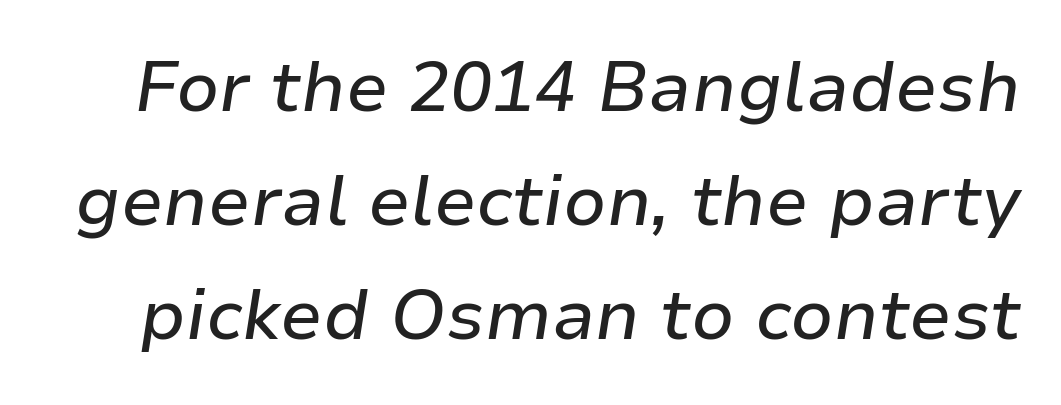
Q: Is the text italic (slanted)? A: Yes, it leans right by about 9 degrees.
Q: Is the text underlined? A: No.
Q: Is the spacing between letters normal or unusually wide? A: Normal.
Q: Is the spacing between lines tight, normal or loose? A: Normal.
Q: Width (condensed, normal, or wide)? A: Normal.
Q: Stroke contrast? A: Low.
Q: x-height? A: Medium.
Q: Monospaced? A: No.
